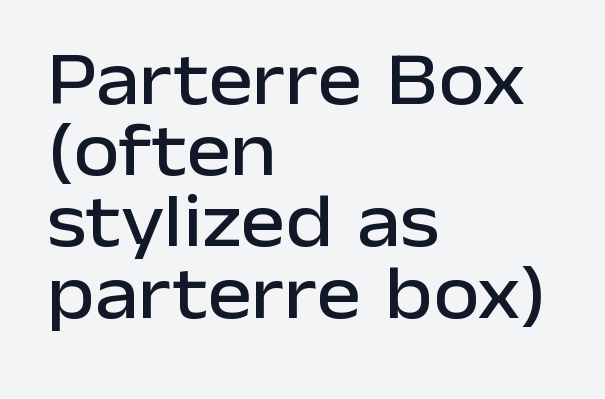
Q: Is the text italic (slanted)? A: No, it is upright.
Q: Is the typeface a serif or a sans-serif typeface? A: Sans-serif.
Q: Is the text underlined? A: No.
Q: How is the paragraph aligned? A: Left-aligned.
Q: Is the spacing between letters normal or unusually wide? A: Normal.
Q: Is the spacing between lines tight, normal or loose? A: Tight.
Q: Width (condensed, normal, or wide)? A: Normal.
Q: Stroke contrast? A: Low.
Q: x-height? A: Medium.
Q: Monospaced? A: No.
